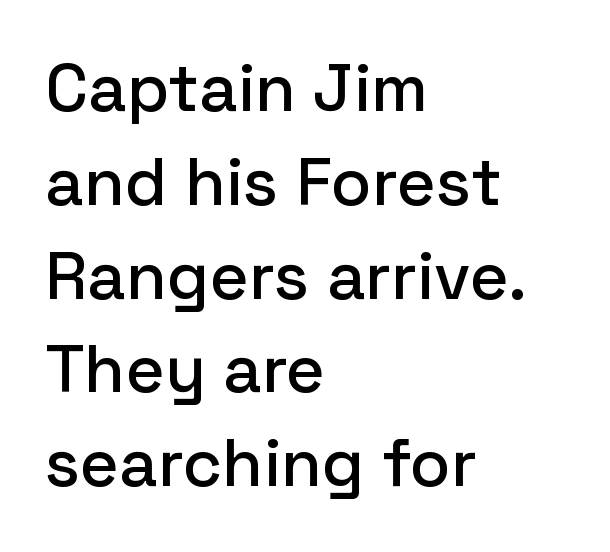
The image shows 67 px sans-serif type, upright; set left-aligned, normal line spacing (1.4x), normal letter spacing, not underlined; low stroke contrast and a medium x-height.
